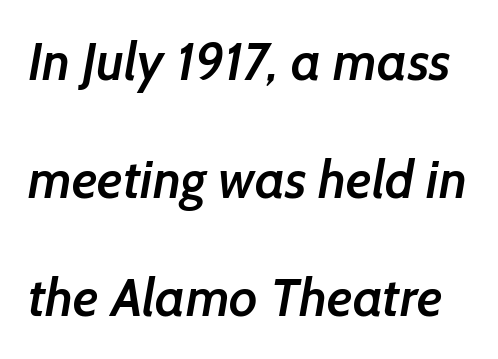
The image shows 53 px semibold sans-serif type; set loose line spacing (2.23x), normal letter spacing, not underlined; low stroke contrast and a medium x-height.
